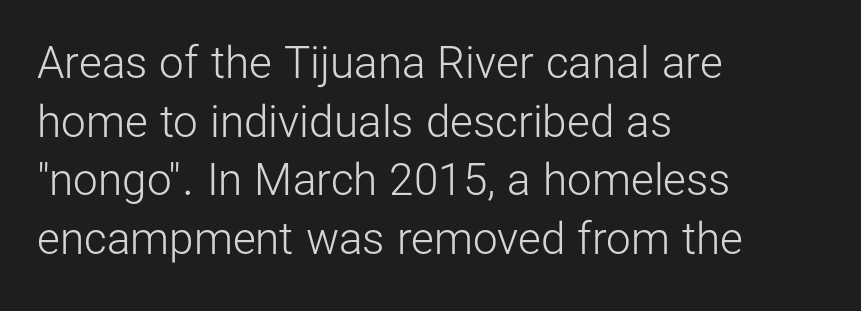
The weight tops out at a normal text grade. Spacing verdict: proportional, widths tailored to each character. Are there feet on the stems? There aren't — it's a sans. Horizontal bands of white between lines are of average thickness.
